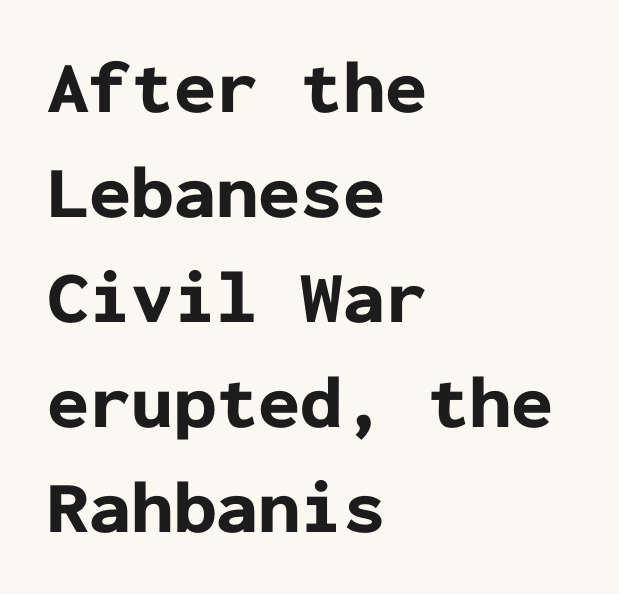
Tracking here is standard; glyphs follow each other at the usual distance. In terms of weight, the rendering is a true, heavy bold. The paragraph has a hard left edge and a soft right edge. The strip under each line holds only bare page.
